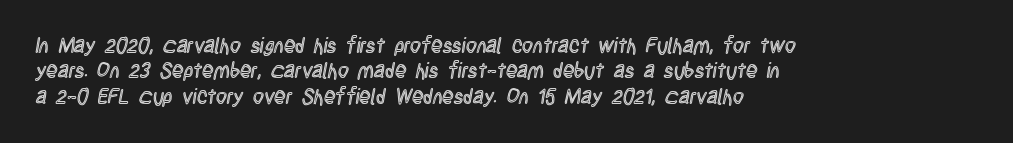
Q: Is the text italic (slanted)? A: Yes.
Q: Is the text underlined? A: No.
Q: How is the paragraph aligned? A: Left-aligned.
Q: Is the spacing between letters normal or unusually wide? A: Normal.
